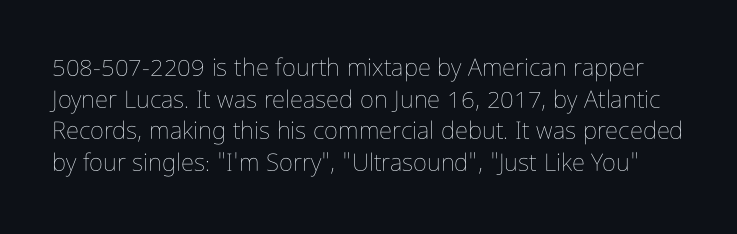
Q: Is the text bold? A: No.
Q: Is the text italic (slanted)? A: No, it is upright.
Q: Is the text underlined? A: No.
Q: Is the spacing between letters normal or unusually wide? A: Normal.
Q: Is the spacing between lines tight, normal or loose? A: Normal.
